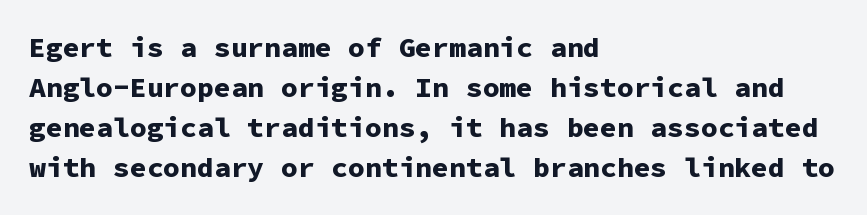
{"serif": "no", "italic": "no", "bold": "yes", "weight": "bold", "width": "normal", "stroke_contrast": "low", "x_height": "medium", "monospaced": "yes", "underline": "no", "align": "left", "line_spacing": "normal", "line_spacing_ratio": 1.43, "letter_spacing": "normal", "letter_spacing_em": 0.0, "glyph_px": 28}
